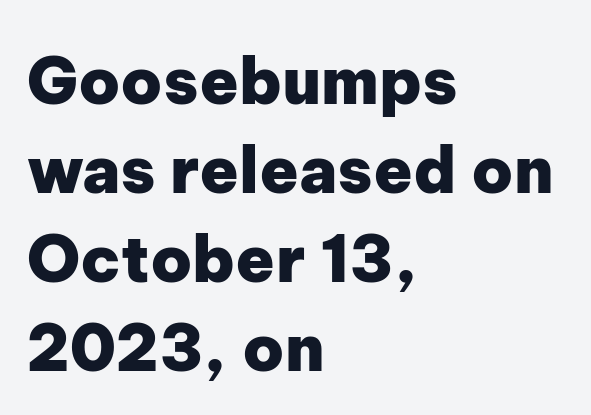
Descender tails drop into unmarked territory. Character widths vary here, with narrow letters taking less room than wide ones. In CSS terms this would be text-align: left. Each letter's strokes conclude bluntly, with no projecting serifs.
